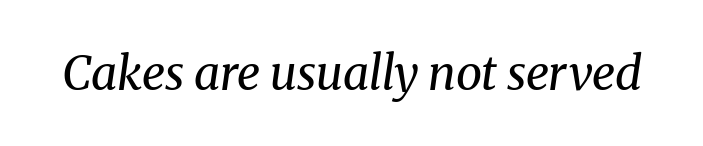
Q: Is the text bold? A: No.
Q: Is the text italic (slanted)? A: Yes, it leans right by about 8 degrees.
Q: Is the typeface a serif or a sans-serif typeface? A: Serif.
Q: Is the text underlined? A: No.
Q: Is the spacing between letters normal or unusually wide? A: Normal.
Q: Width (condensed, normal, or wide)? A: Normal.
Q: Stroke contrast? A: Medium.
Q: x-height? A: Medium.
Q: Monospaced? A: No.
